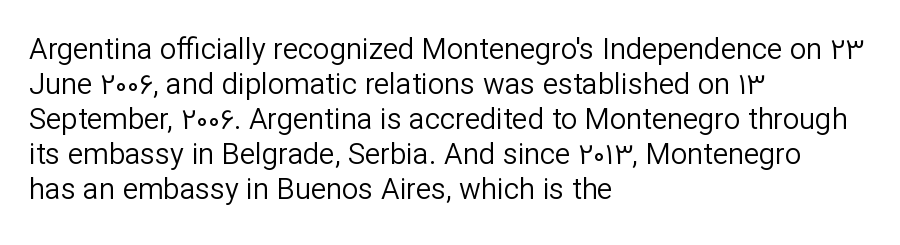
The image shows 29 px regular-weight sans-serif type, upright; set left-aligned, line spacing 1.21x, normal letter spacing, not underlined; low stroke contrast and a medium x-height.
